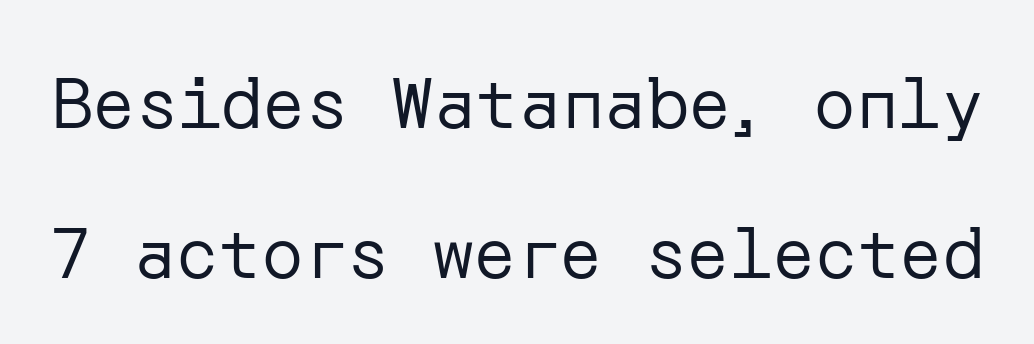
Q: Is the text bold? A: No.
Q: Is the text italic (slanted)? A: No, it is upright.
Q: Is the typeface a serif or a sans-serif typeface? A: Sans-serif.
Q: Is the text underlined? A: No.
Q: Is the spacing between letters normal or unusually wide? A: Normal.
Q: Is the spacing between lines tight, normal or loose? A: Loose.
Q: Width (condensed, normal, or wide)? A: Normal.
Q: Stroke contrast? A: Low.
Q: x-height? A: Medium.
